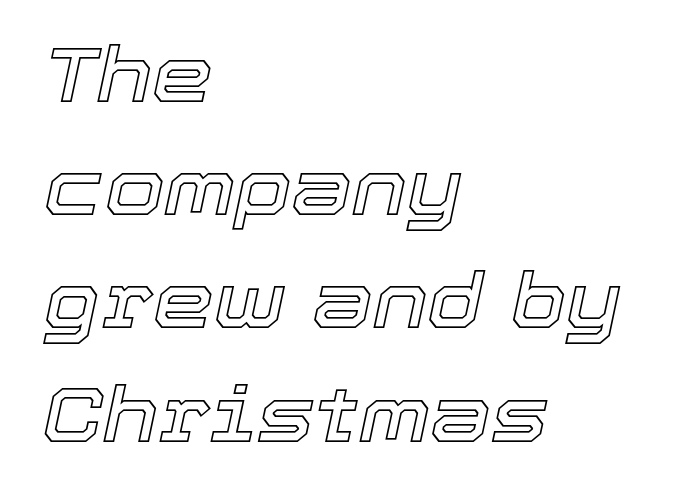
The foot of each line stays bare and open. The specimen reads as italic at a glance. The line-height multiplier appears to be the usual default. Teacher's note: observe the even left margin — that is flush-left alignment. Default kerning and tracking; the words read as compact shapes. The face used here is proportionally spaced, like ordinary book or web type.
